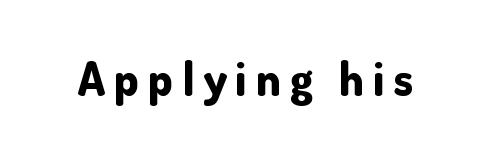
The image shows 47 px bold sans-serif type, upright; set not underlined; low stroke contrast and a small x-height.
